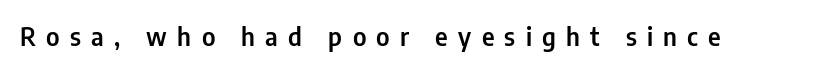
Posture: upright roman. Beneath every word, the page is bare. Someone cranked the tracking dial way up on this one.
